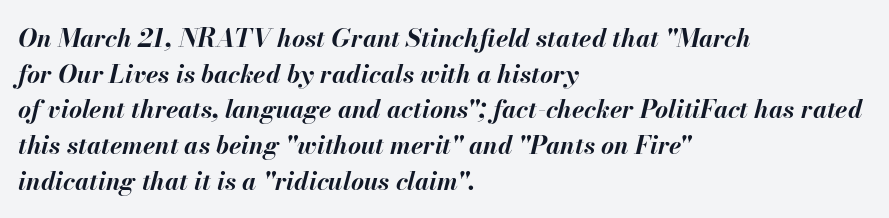
{"italic": "yes", "lean": "right", "slant_degrees": 13, "bold": "yes", "underline": "no", "align": "left", "line_spacing": "normal", "line_spacing_ratio": 1.43, "letter_spacing": "normal", "letter_spacing_em": 0.0, "glyph_px": 25}
